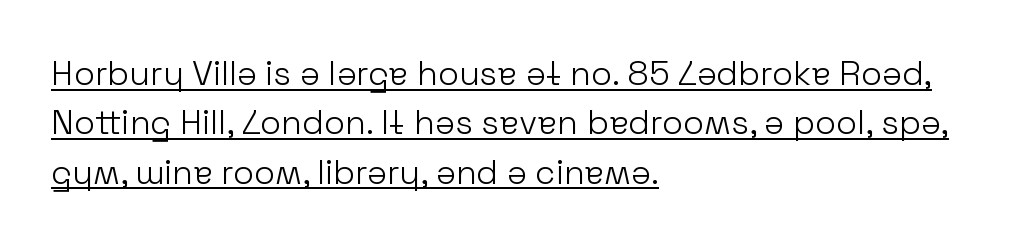
The image shows 34 px light sans-serif type, upright; set left-aligned, normal line spacing (1.45x), normal letter spacing, underlined; low stroke contrast and a medium x-height.
